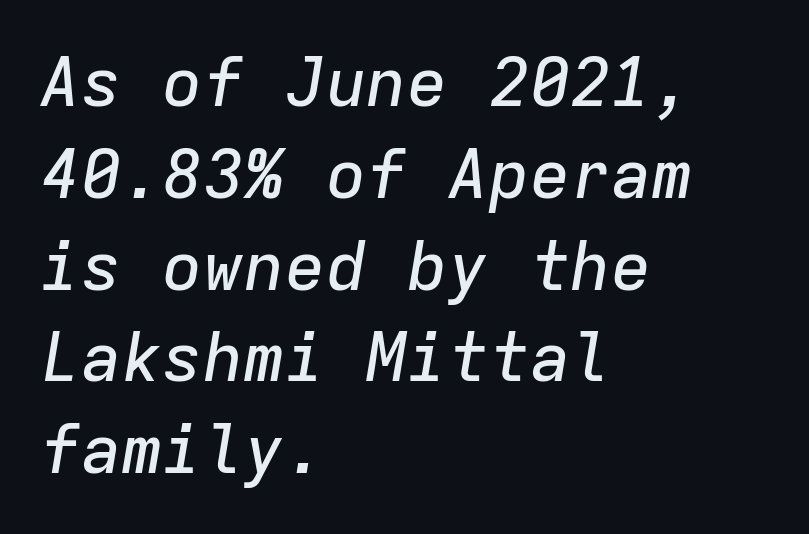
The area under the type is left untouched. Here the glyphs are tracked normally, forming tight word shapes. The lines sit at an ordinary, default distance from one another. There's an unmistakable incline to the writing here.
